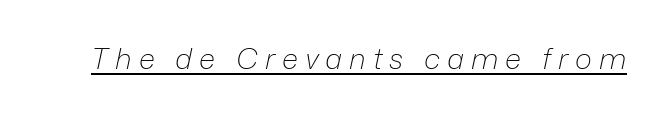
Is this a fixed-width face? No — the glyphs have proportional, varying widths. Yep, that's italic — everything's leaning. Observe the wide spacing: letters keep a clear distance from each other. The strokes carry an ordinary text weight at most. The specimen includes a rule beneath the text block's lines.
